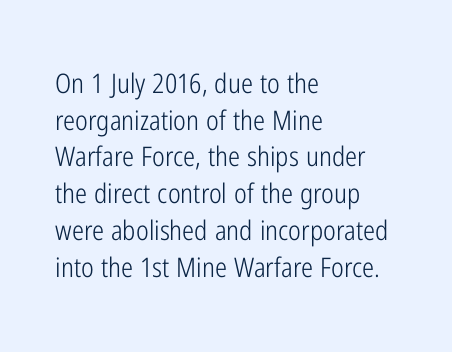
{"italic": "no", "bold": "no", "underline": "no", "align": "left", "line_spacing": "normal", "line_spacing_ratio": 1.36, "letter_spacing": "normal", "letter_spacing_em": 0.0, "glyph_px": 27}
